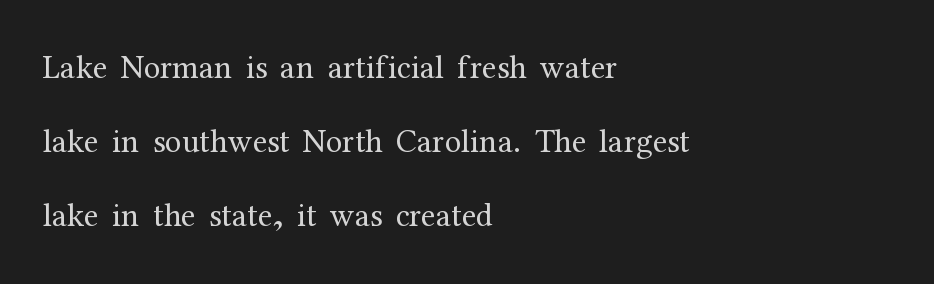
Between one letter and the next there's only the usual sliver of space. Does the lettering tilt? It doesn't — this is upright. Alignment: flush left. The passage shown is not underscored anywhere. These lines are rendered in a variable-pitch font.
